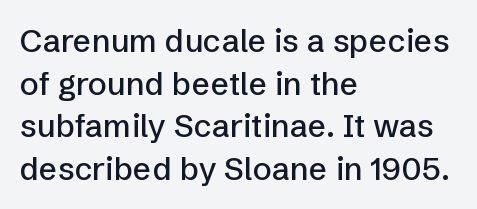
Q: Is the text italic (slanted)? A: No, it is upright.
Q: Is the typeface a serif or a sans-serif typeface? A: Sans-serif.
Q: Is the text underlined? A: No.
Q: How is the paragraph aligned? A: Left-aligned.
Q: Is the spacing between letters normal or unusually wide? A: Normal.
Q: Is the spacing between lines tight, normal or loose? A: Normal.
Q: Width (condensed, normal, or wide)? A: Normal.
Q: Stroke contrast? A: Low.
Q: x-height? A: Medium.
Q: Monospaced? A: No.
